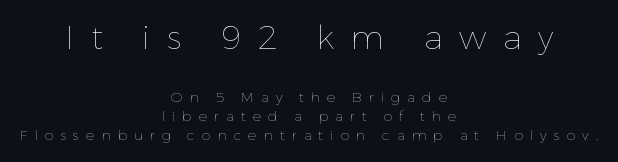
{"italic": "no", "bold": "no", "weight": "thin", "width": "normal", "stroke_contrast": "low", "x_height": "medium", "monospaced": "no", "underline": "no", "align": "center", "line_spacing": "normal", "line_spacing_ratio": 1.36, "letter_spacing": "wide", "letter_spacing_em": 0.5, "larger_block": "first", "size_ratio": 2.36, "glyph_px": 33}
